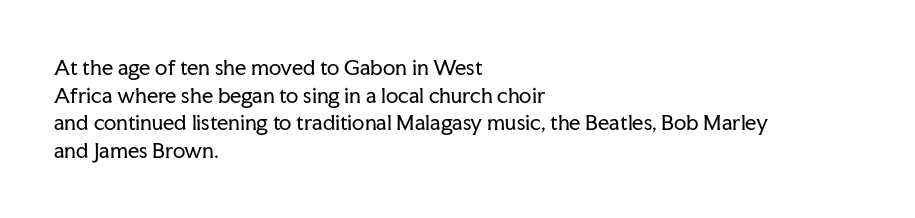
This rendering leaves character spacing at its baseline value. These lines stack with their left ends in a neat column. Reading down the column, the eye jumps a familiar distance to each next line. Stroke mass is kept to a normal reading level or below. Unlike italic type, these characters show no tilt at all. No word sits above an underline.
